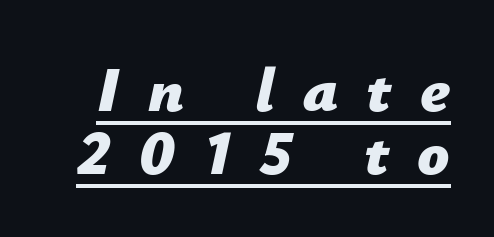
Q: Is the text bold? A: Yes.
Q: Is the text italic (slanted)? A: Yes, it leans right by about 12 degrees.
Q: Is the text underlined? A: Yes.
Q: Is the spacing between letters normal or unusually wide? A: Unusually wide.
Q: Is the spacing between lines tight, normal or loose? A: Tight.
Q: Width (condensed, normal, or wide)? A: Normal.
Q: Stroke contrast? A: Low.
Q: x-height? A: Medium.
Q: Monospaced? A: No.
